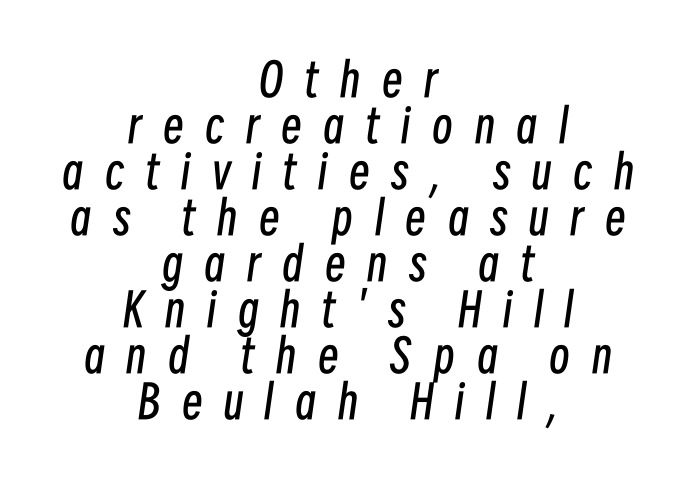
Q: Is the text bold? A: No.
Q: Is the text italic (slanted)? A: Yes, it leans right by about 8 degrees.
Q: Is the text underlined? A: No.
Q: How is the paragraph aligned? A: Centered.
Q: Is the spacing between letters normal or unusually wide? A: Unusually wide.
Q: Is the spacing between lines tight, normal or loose? A: Tight.
Q: Width (condensed, normal, or wide)? A: Condensed.
Q: Stroke contrast? A: Low.
Q: x-height? A: Medium.
Q: Monospaced? A: No.
